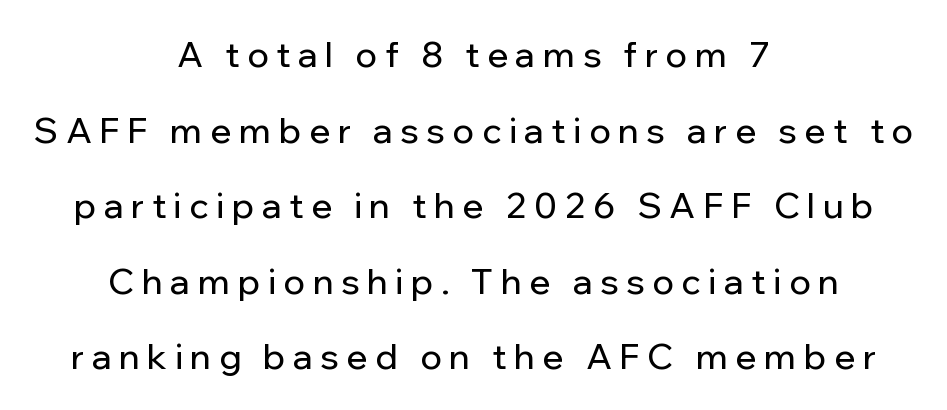
{"serif": "no", "italic": "no", "width": "normal", "stroke_contrast": "low", "x_height": "medium", "monospaced": "no", "underline": "no", "align": "center", "line_spacing": "loose", "line_spacing_ratio": 2.16, "letter_spacing": "wide", "letter_spacing_em": 0.22, "glyph_px": 35}
